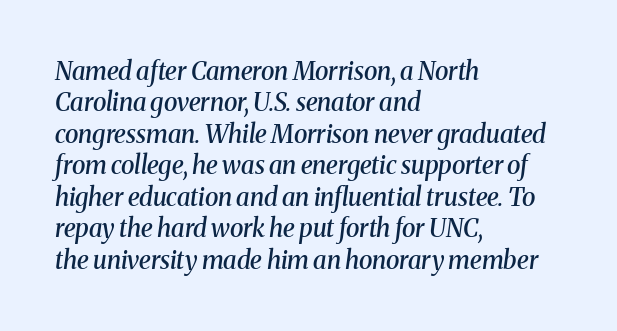
Q: Is the text bold? A: Semi-bold.
Q: Is the text italic (slanted)? A: Yes, it leans right by about 8 degrees.
Q: Is the text underlined? A: No.
Q: How is the paragraph aligned? A: Left-aligned.
Q: Is the spacing between letters normal or unusually wide? A: Normal.
Q: Is the spacing between lines tight, normal or loose? A: Normal.
